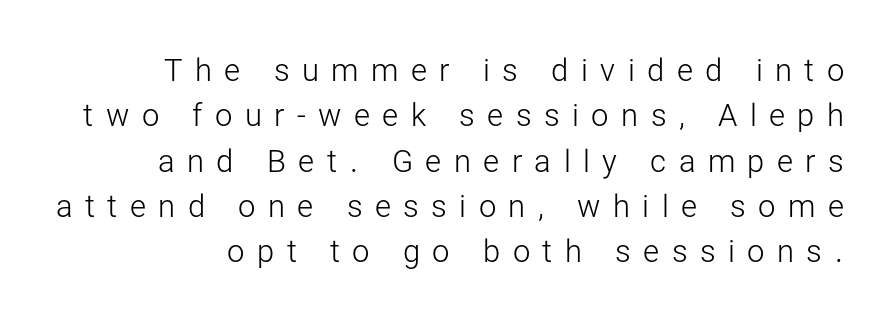
This is roman type, the default non-slanted kind. The letters are spread apart with noticeably loose tracking. One glance says typical: line gaps are just what's usual. The face used here is proportionally spaced, like ordinary book or web type.
